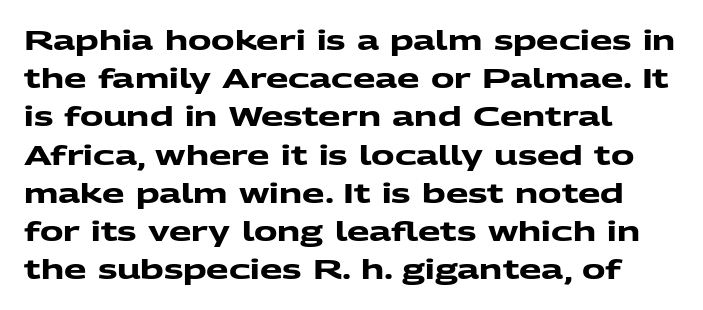
{"bold": "yes", "underline": "no", "align": "left", "line_spacing": "normal", "line_spacing_ratio": 1.47, "letter_spacing": "normal", "letter_spacing_em": 0.0, "glyph_px": 26}
